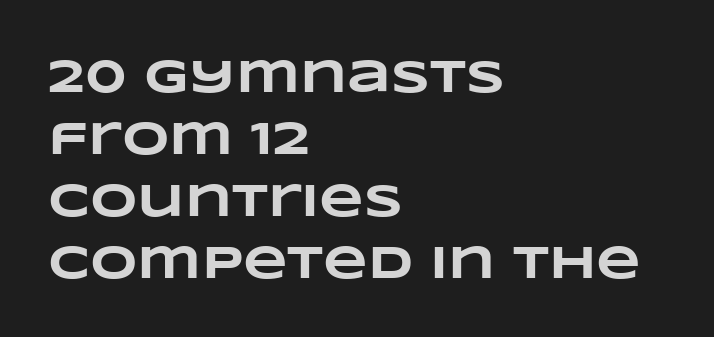
{"bold": "yes", "weight": "heavy", "width": "wide", "stroke_contrast": "low", "x_height": "large", "monospaced": "no", "underline": "no", "align": "left", "line_spacing": "normal", "line_spacing_ratio": 1.35, "letter_spacing": "normal", "letter_spacing_em": 0.0, "glyph_px": 46}
